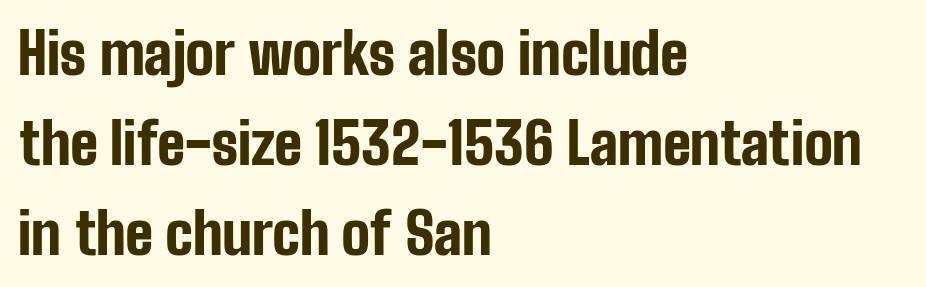
The image shows 57 px bold, condensed sans-serif type, upright; set left-aligned, normal line spacing (1.58x), normal letter spacing, not underlined; low stroke contrast and a medium x-height.
